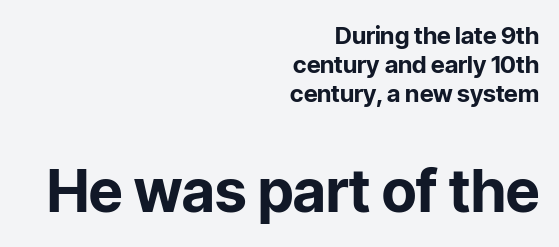
{"serif": "no", "italic": "no", "bold": "yes", "weight": "bold", "width": "normal", "stroke_contrast": "low", "x_height": "medium", "monospaced": "no", "underline": "no", "align": "right", "line_spacing_ratio": 1.2, "letter_spacing": "normal", "letter_spacing_em": 0.0, "larger_block": "second", "size_ratio": 2.46, "glyph_px": 59}
